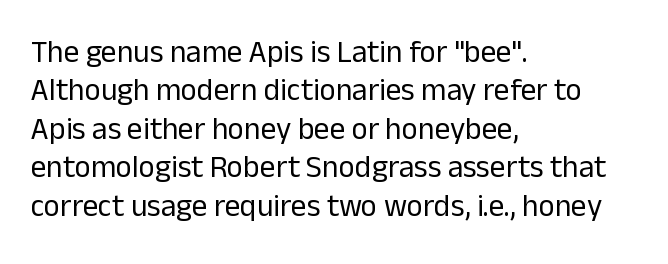
Q: Is the text bold? A: No.
Q: Is the text italic (slanted)? A: No, it is upright.
Q: Is the typeface a serif or a sans-serif typeface? A: Sans-serif.
Q: Is the text underlined? A: No.
Q: How is the paragraph aligned? A: Left-aligned.
Q: Is the spacing between letters normal or unusually wide? A: Normal.
Q: Width (condensed, normal, or wide)? A: Normal.
Q: Stroke contrast? A: Low.
Q: x-height? A: Medium.
Q: Monospaced? A: No.
